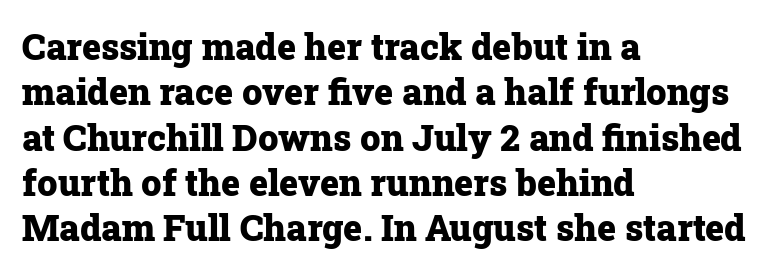
The image shows 36 px heavy serif type, upright; set left-aligned, normal line spacing (1.26x), normal letter spacing, not underlined; low stroke contrast and a medium x-height.
